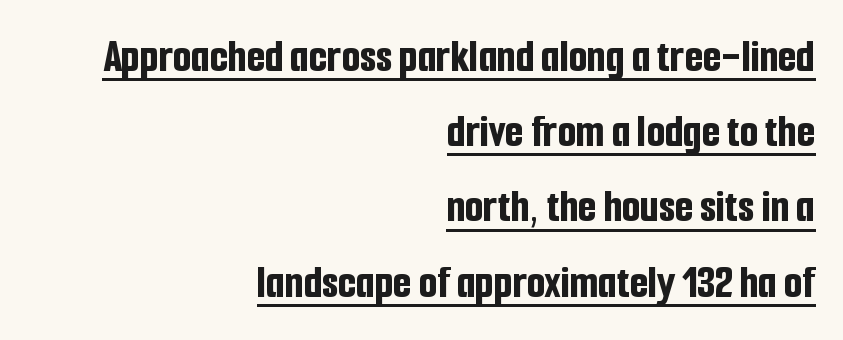
The image shows 47 px bold, condensed sans-serif type, upright; set right-aligned, normal line spacing (1.6x), normal letter spacing, underlined; low stroke contrast and a medium x-height.
